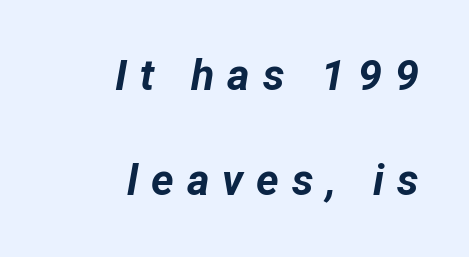
Q: Is the text bold? A: Yes.
Q: Is the text italic (slanted)? A: Yes, it leans right by about 12 degrees.
Q: Is the text underlined? A: No.
Q: How is the paragraph aligned? A: Right-aligned.
Q: Is the spacing between letters normal or unusually wide? A: Unusually wide.
Q: Is the spacing between lines tight, normal or loose? A: Loose.
Q: Width (condensed, normal, or wide)? A: Normal.
Q: Stroke contrast? A: Low.
Q: x-height? A: Medium.
Q: Monospaced? A: No.
